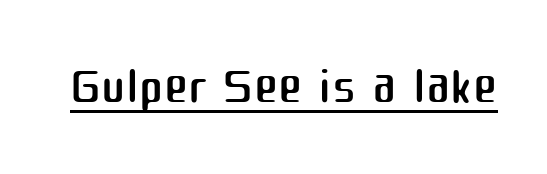
Q: Is the text bold? A: No.
Q: Is the text italic (slanted)? A: No, it is upright.
Q: Is the typeface a serif or a sans-serif typeface? A: Sans-serif.
Q: Is the text underlined? A: Yes.
Q: Is the spacing between letters normal or unusually wide? A: Normal.
Q: Width (condensed, normal, or wide)? A: Normal.
Q: Stroke contrast? A: Medium.
Q: x-height? A: Medium.
Q: Monospaced? A: No.
